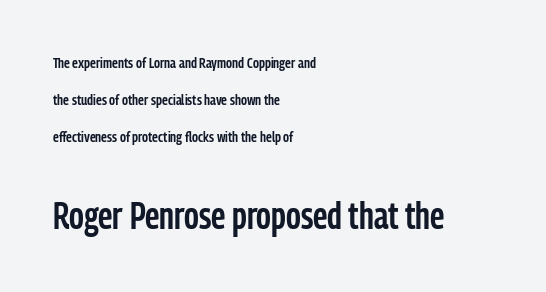
{"serif": "no", "italic": "no", "bold": "semi", "weight": "semibold", "width": "condensed", "stroke_contrast": "low", "x_height": "medium", "monospaced": "no", "underline": "no", "align": "left", "line_spacing": "loose", "line_spacing_ratio": 2.46, "letter_spacing": "normal", "letter_spacing_em": 0.0, "larger_block": "second", "size_ratio": 2.47, "glyph_px": 37}
